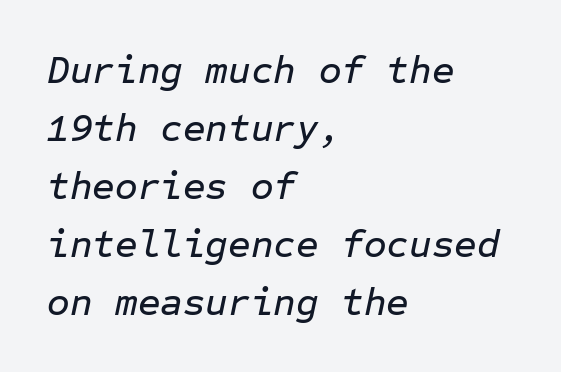
The image shows 39 px text type, italic (leaning right), monospaced; set left-aligned, normal line spacing (1.49x), normal letter spacing, not underlined; low stroke contrast and a medium x-height.
